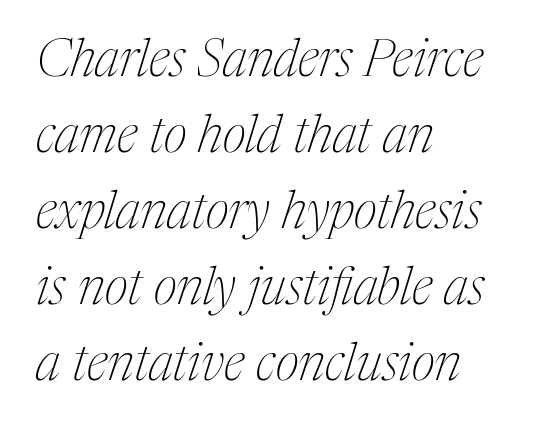
Q: Is the text bold? A: No.
Q: Is the text italic (slanted)? A: Yes, it leans right by about 17 degrees.
Q: Is the typeface a serif or a sans-serif typeface? A: Serif.
Q: Is the text underlined? A: No.
Q: How is the paragraph aligned? A: Left-aligned.
Q: Is the spacing between letters normal or unusually wide? A: Normal.
Q: Is the spacing between lines tight, normal or loose? A: Normal.
Q: Width (condensed, normal, or wide)? A: Condensed.
Q: Stroke contrast? A: Medium.
Q: x-height? A: Medium.
Q: Monospaced? A: No.
